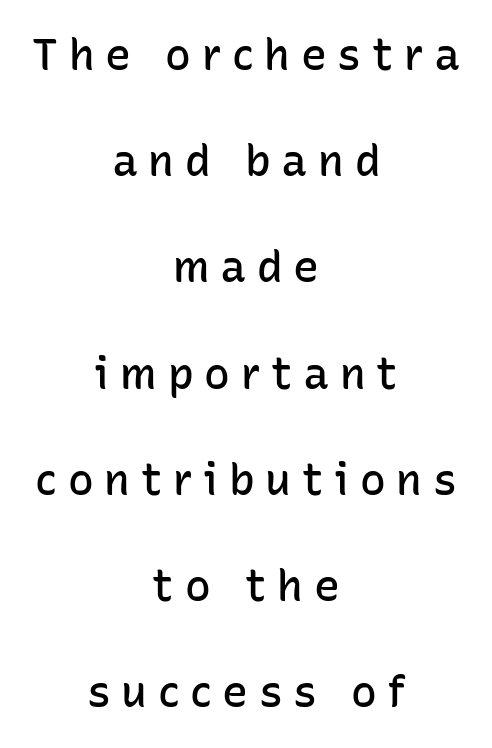
Note the varied advance widths — an 'i' is clearly narrower than an 'm'. You can tell it's not italic because the verticals are truly vertical. A somewhat darkened texture: the type is semibold rather than bold. The passage shown stacks its lines with a broad gap. Which margin do the lines hug? Neither — every line sits in the middle.
